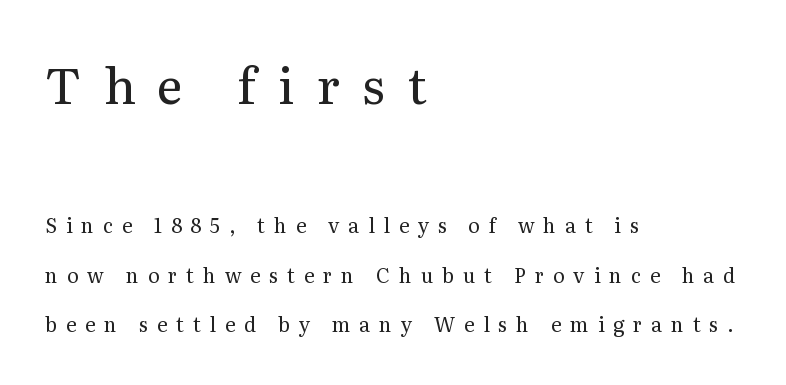
If you drew a line through each stem, it would be perfectly vertical. Is the lower block the larger one? No — the upper block carries the bigger type. Descender tails drop into unmarked territory. The tracking jumps out immediately: characters are airy and widely separated. Layout note: lines flush left. The letters carry serifs — small finishing strokes at the ends of their stems.
